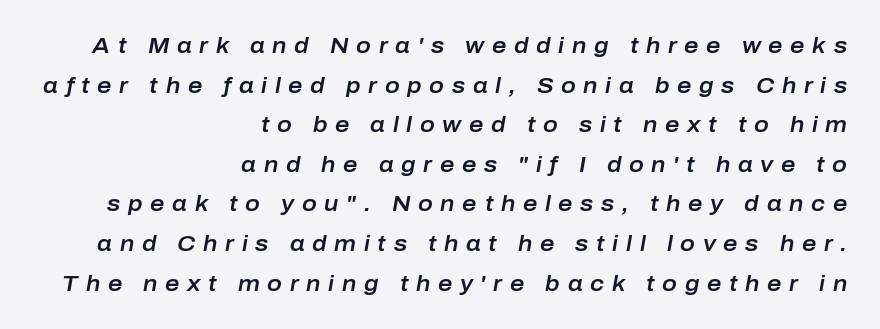
The image shows 22 px text type, italic (leaning right); set right-aligned, line spacing 1.8x, unusually wide letter spacing (+0.35 em), not underlined.
